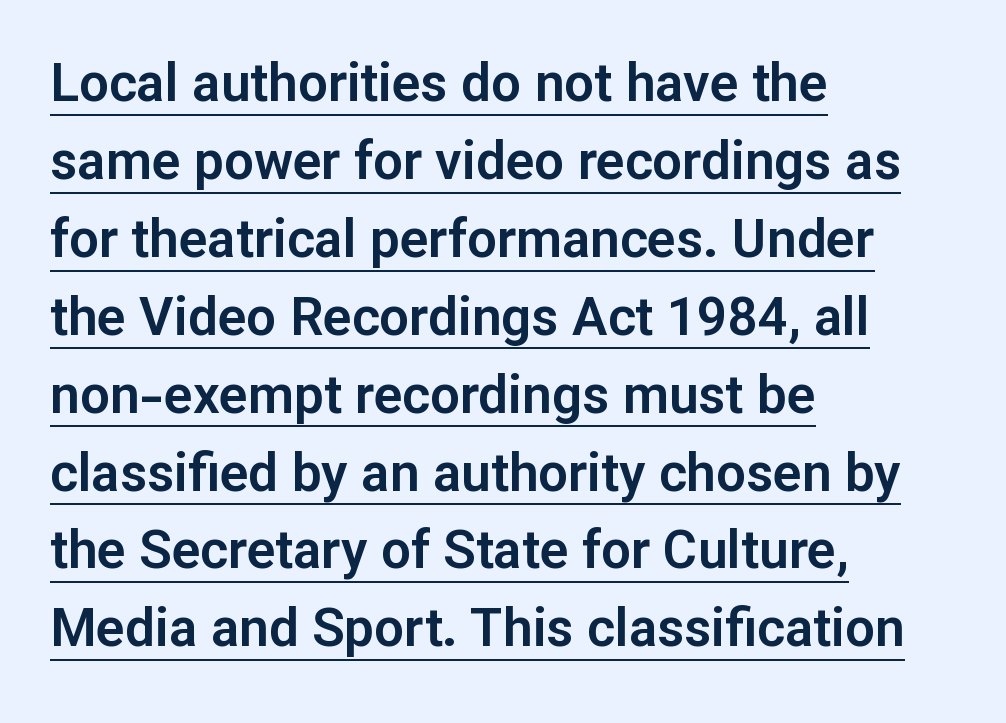
If you drew a ruler down the left edge, every line would touch it. The typography opts for an upright posture over an oblique one. Spacing between characters is what you'd get straight out of the box. Unlike a traditional serif, this face leaves its strokes unadorned. The string is rendered with underlining switched on.
